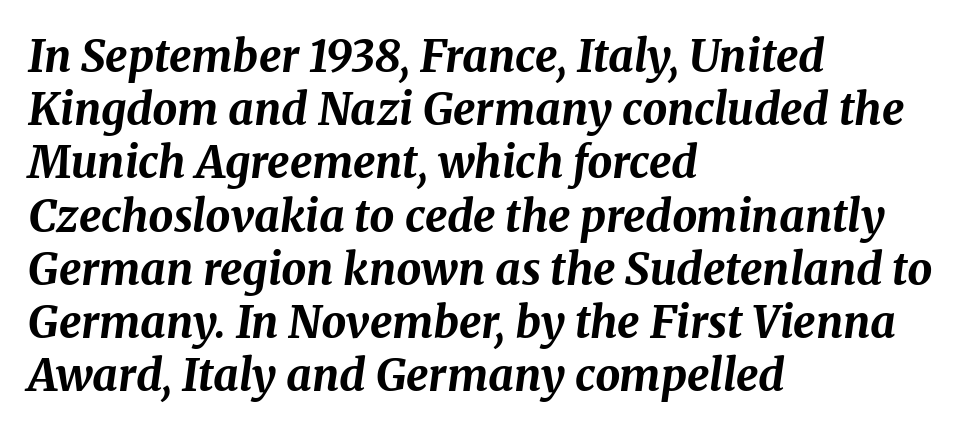
Q: Is the text bold? A: Yes.
Q: Is the text italic (slanted)? A: Yes, it leans right by about 8 degrees.
Q: Is the text underlined? A: No.
Q: How is the paragraph aligned? A: Left-aligned.
Q: Is the spacing between letters normal or unusually wide? A: Normal.
Q: Width (condensed, normal, or wide)? A: Normal.
Q: Stroke contrast? A: Medium.
Q: x-height? A: Medium.
Q: Monospaced? A: No.
